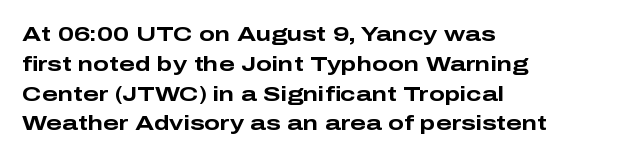
Q: Is the text bold? A: Yes.
Q: Is the text italic (slanted)? A: No, it is upright.
Q: Is the text underlined? A: No.
Q: How is the paragraph aligned? A: Left-aligned.
Q: Is the spacing between letters normal or unusually wide? A: Normal.
Q: Is the spacing between lines tight, normal or loose? A: Normal.
